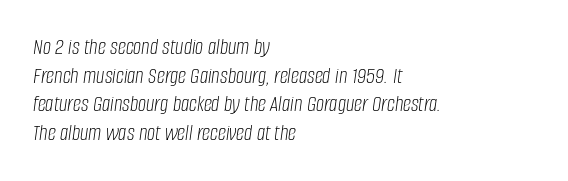
A quiet, ordinary-to-light weight characterises the typeface. Vertical spacing — default. The string is rendered with underlining switched off. The horizontal fit of the characters is conventional and even. Visually the block forms a straight wall on the left and a jagged coastline on the right. The rendering applies a slant to the glyphs.
